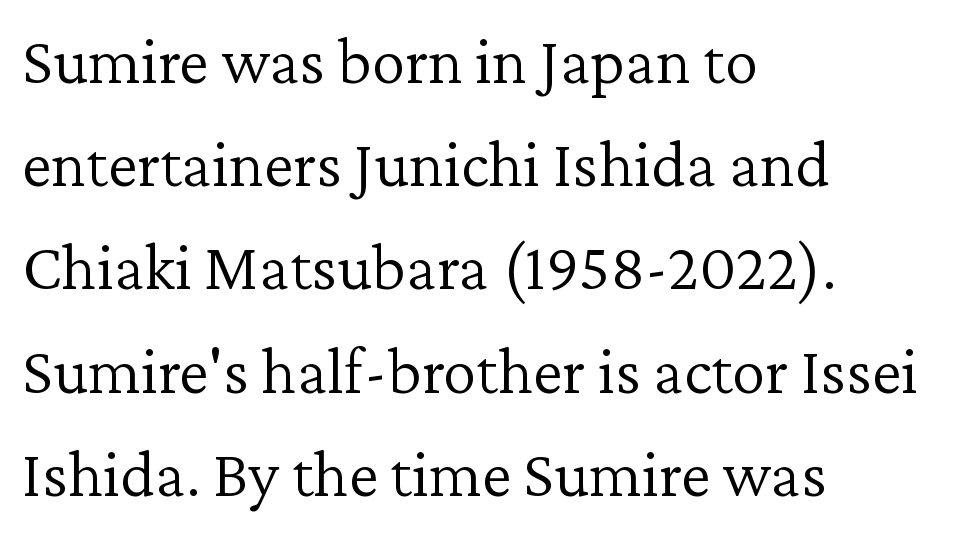
Bold? No — there's no thickening of the strokes. The line texture is even and compact thanks to regular tracking. These lines are composed in type with serifs. Unmarked baselines from the first word to the last. The passage shown is typed in a proportional face where columns would drift.
